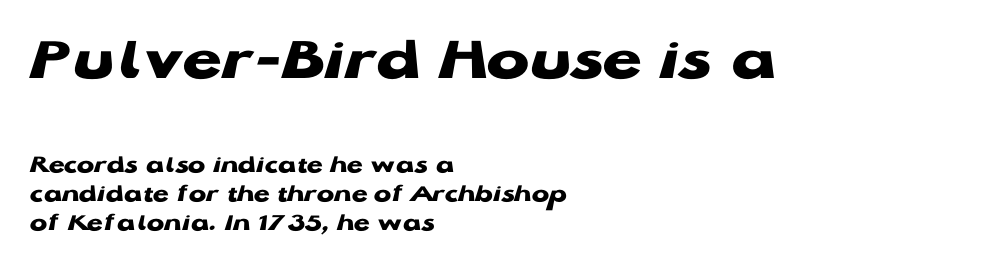
Q: Is the text bold? A: Yes.
Q: Is the text italic (slanted)? A: No, it is upright.
Q: Is the typeface a serif or a sans-serif typeface? A: Sans-serif.
Q: Is the text underlined? A: No.
Q: How is the paragraph aligned? A: Left-aligned.
Q: Is the spacing between letters normal or unusually wide? A: Normal.
Q: Is the spacing between lines tight, normal or loose? A: Tight.
Q: Which block of text is set in a larger size, the first (top) or the second (bottom)? A: The first (top) one.
Q: Width (condensed, normal, or wide)? A: Wide.
Q: Stroke contrast? A: Low.
Q: x-height? A: Medium.
Q: Monospaced? A: No.
